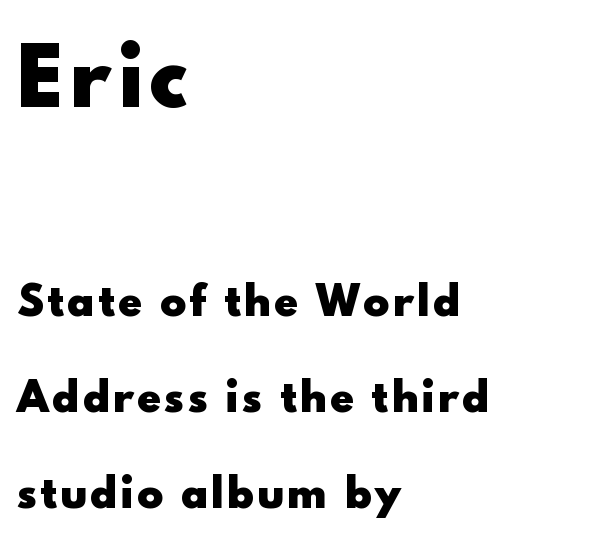
The image shows 78 px heavy sans-serif type, upright; set left-aligned, loose line spacing (2.46x), not underlined; the first (top) block is 2.0x larger; a small x-height.
